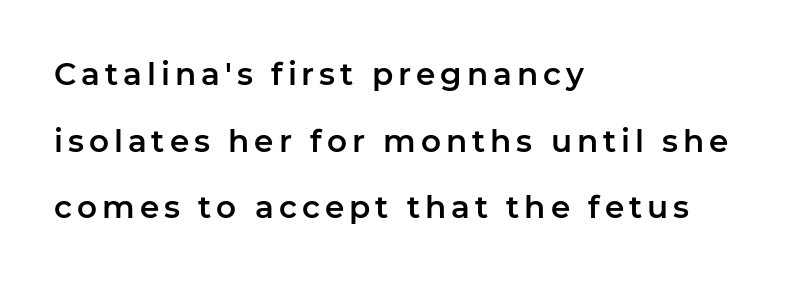
The ragged edge is on the right, which tells us the setting is flush left. You could not count columns in this text — the font is proportionally spaced. Reading down the column, the eye jumps a long way to each next line. This rendering employs a face without finishing strokes, i.e., a sans-serif.
